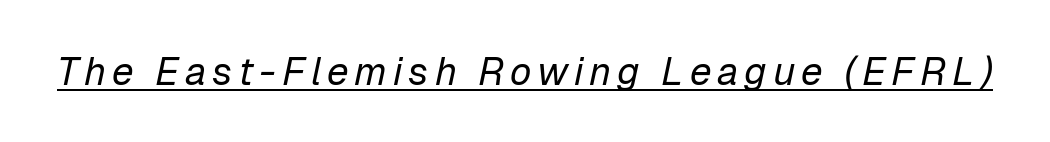
Is this a fixed-width face? No — the glyphs have proportional, varying widths. Quick note: underline on. The rendering applies a slant to the glyphs. Weight class: somewhere from thin through regular.
